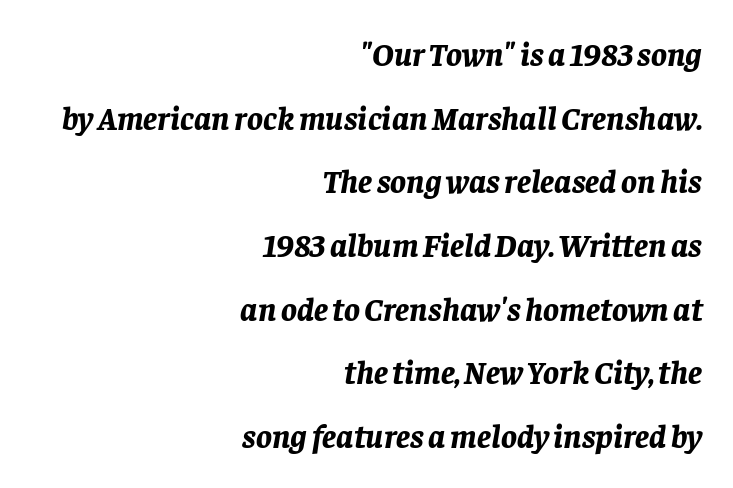
Q: Is the text bold? A: Yes.
Q: Is the text italic (slanted)? A: Yes, it leans right by about 8 degrees.
Q: Is the text underlined? A: No.
Q: How is the paragraph aligned? A: Right-aligned.
Q: Is the spacing between letters normal or unusually wide? A: Normal.
Q: Is the spacing between lines tight, normal or loose? A: Loose.
Q: Width (condensed, normal, or wide)? A: Normal.
Q: Stroke contrast? A: Low.
Q: x-height? A: Large.
Q: Monospaced? A: No.
